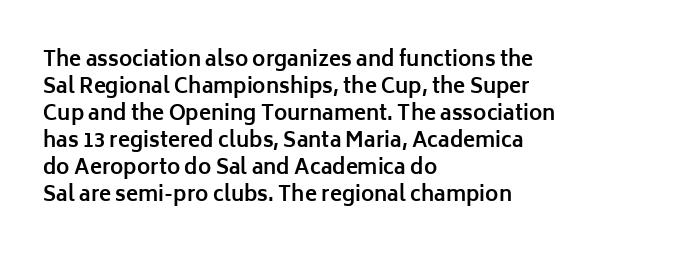
Q: Is the text bold? A: Yes.
Q: Is the text italic (slanted)? A: No, it is upright.
Q: Is the text underlined? A: No.
Q: How is the paragraph aligned? A: Left-aligned.
Q: Is the spacing between letters normal or unusually wide? A: Normal.
Q: Is the spacing between lines tight, normal or loose? A: Normal.
